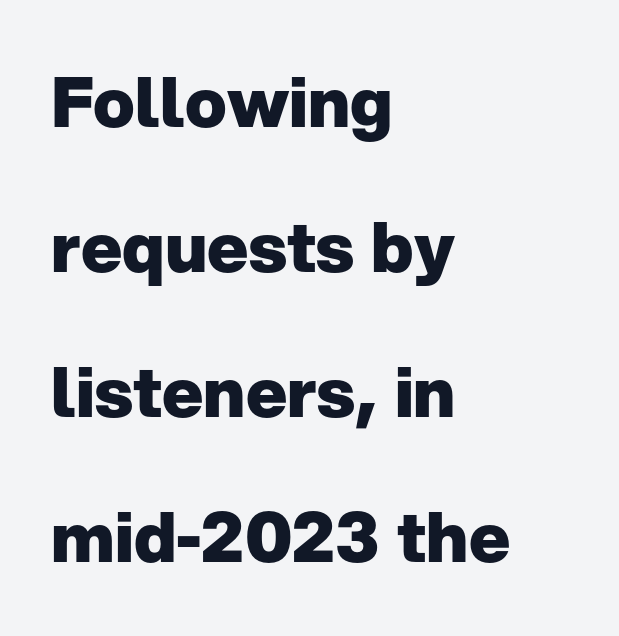
The image shows 69 px heavy sans-serif type, upright; set left-aligned, loose line spacing (2.1x), normal letter spacing, not underlined; low stroke contrast and a medium x-height.
